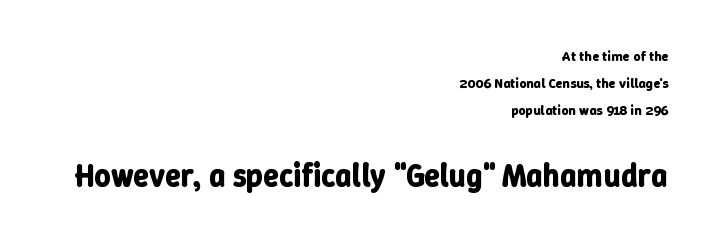
{"italic": "no", "bold": "yes", "weight": "bold", "width": "normal", "stroke_contrast": "low", "x_height": "medium", "monospaced": "no", "underline": "no", "align": "right", "line_spacing": "loose", "line_spacing_ratio": 1.93, "letter_spacing": "normal", "letter_spacing_em": 0.0, "larger_block": "second", "size_ratio": 2.29, "glyph_px": 32}
